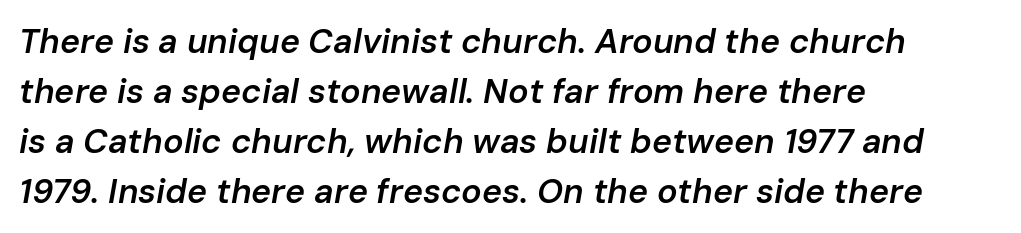
{"italic": "yes", "lean": "right", "slant_degrees": 10, "bold": "semi", "weight": "semibold", "width": "normal", "stroke_contrast": "low", "x_height": "medium", "monospaced": "no", "underline": "no", "align": "left", "line_spacing": "normal", "line_spacing_ratio": 1.47, "letter_spacing": "normal", "letter_spacing_em": 0.0, "glyph_px": 34}
